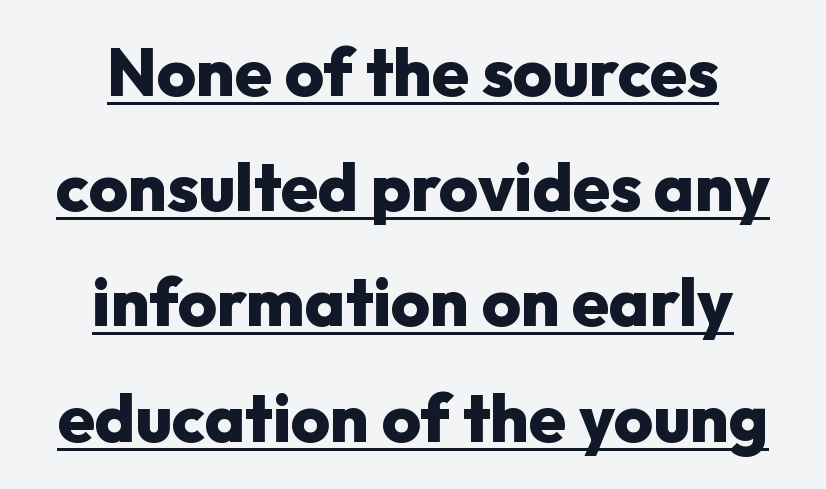
The image shows 67 px heavy sans-serif type, upright; set centered, line spacing 1.72x, normal letter spacing, underlined; low stroke contrast and a medium x-height.
